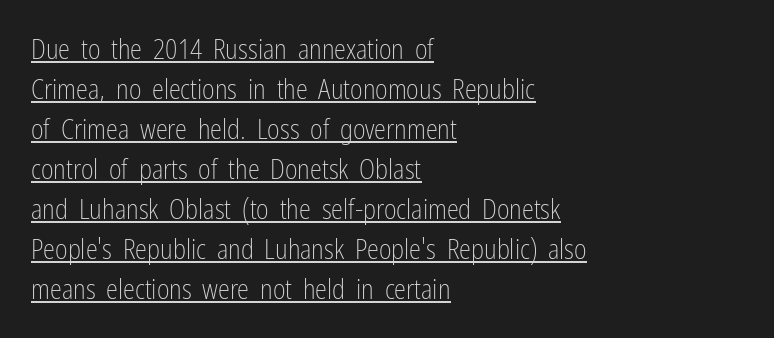
{"italic": "no", "bold": "no", "underline": "yes", "align": "left", "line_spacing": "normal", "line_spacing_ratio": 1.48, "letter_spacing": "normal", "letter_spacing_em": 0.0, "glyph_px": 27}
